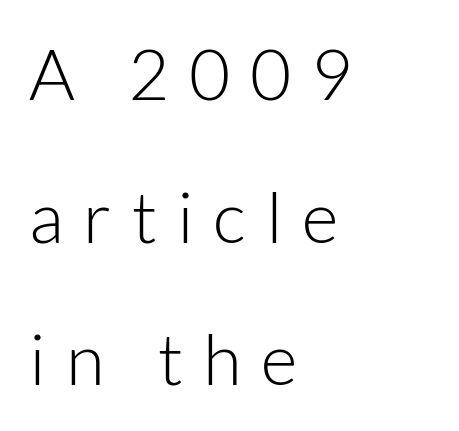
The image shows 71 px light sans-serif type, upright; set left-aligned, loose line spacing (2.01x), unusually wide letter spacing (+0.28 em), not underlined; low stroke contrast and a medium x-height.
